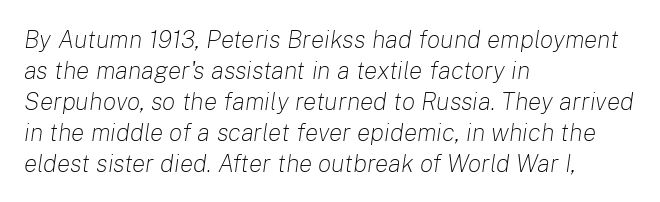
Honestly, there is no underline to notice here at all. The rag falls on the right side of this text block. It's the slanting kind of type. The characters are drawn with everyday or finer stroke widths. Nothing unusual about the tracking: characters are spaced as the font intends.
